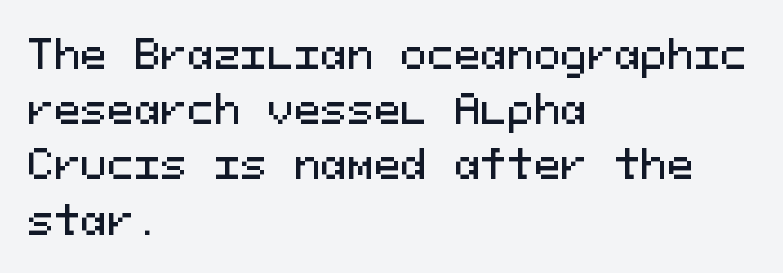
The space beneath each line is pristine and unruled. Line beginnings align vertically; line endings do not. These lines keep a tight, regular rhythm from letter to letter. A typesetter would mark this as roman, not italic. This sample uses a sans-serif face.
